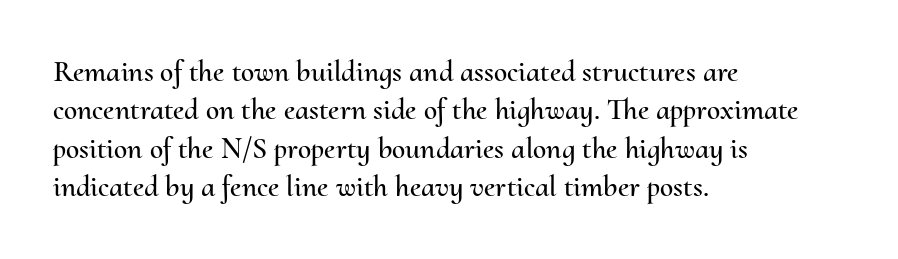
Vertical strokes here are truly vertical. The rendering anchors every line to the left-hand side. Is this a fixed-width face? No — the glyphs have proportional, varying widths. Lines of text with bare space underneath. Line spacing here is normal.
